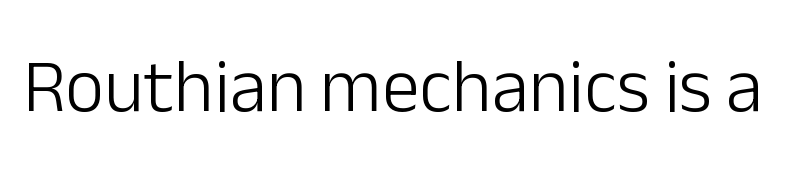
The image shows 76 px light sans-serif type, upright; set normal letter spacing, not underlined; low stroke contrast and a medium x-height.
